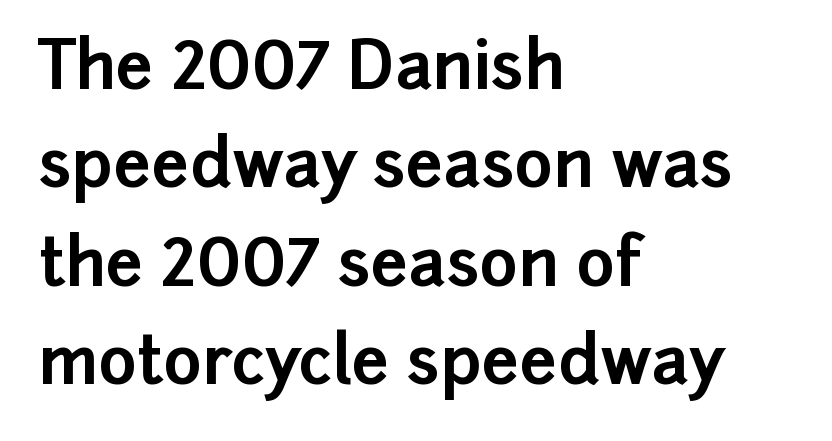
The image shows 66 px bold sans-serif type, upright; set left-aligned, normal line spacing (1.49x), normal letter spacing, not underlined; low stroke contrast and a medium x-height.
